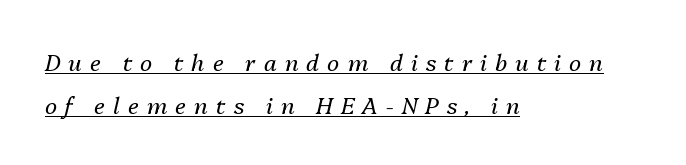
{"italic": "yes", "lean": "right", "slant_degrees": 13, "bold": "no", "underline": "yes", "align": "left", "line_spacing_ratio": 1.86, "letter_spacing": "wide", "letter_spacing_em": 0.35, "glyph_px": 23}
